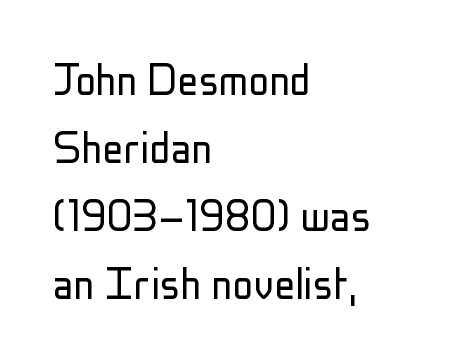
This sample keeps an unexceptional amount of space between lines. No word sits above an underline. The gaps between neighbouring characters are ordinary and unremarkable. Note the varied advance widths — an 'i' is clearly narrower than an 'm'.
